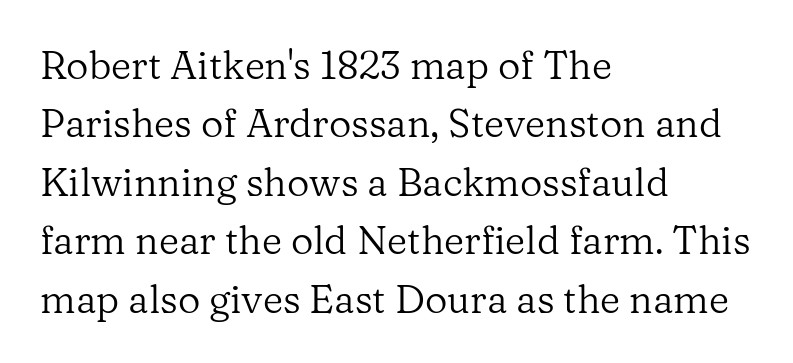
Q: Is the text bold? A: No.
Q: Is the text italic (slanted)? A: No, it is upright.
Q: Is the typeface a serif or a sans-serif typeface? A: Serif.
Q: Is the text underlined? A: No.
Q: How is the paragraph aligned? A: Left-aligned.
Q: Is the spacing between letters normal or unusually wide? A: Normal.
Q: Is the spacing between lines tight, normal or loose? A: Normal.
Q: Width (condensed, normal, or wide)? A: Normal.
Q: Stroke contrast? A: Low.
Q: x-height? A: Medium.
Q: Monospaced? A: No.
